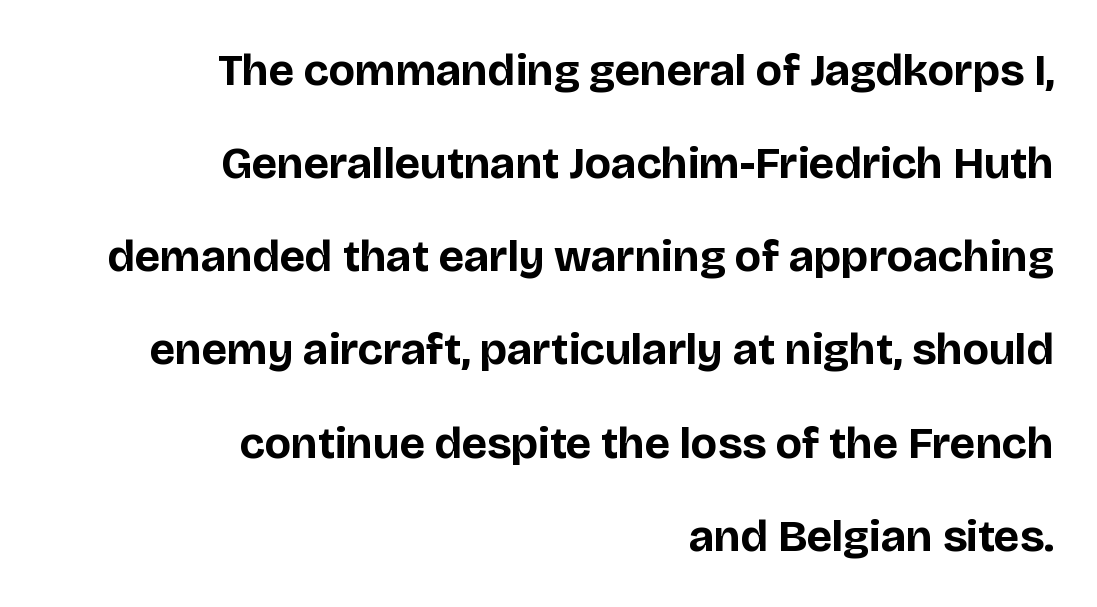
Heavy-handed strokes throughout: this text is bold. The letters sit at their default tracking, neither squeezed nor spread. Reading down the column, the eye jumps a long way to each next line. Typeset ragged left — the right edge is the straight one.
